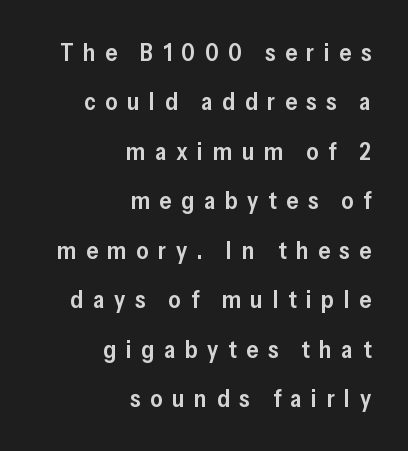
Q: Is the text bold? A: Semi-bold.
Q: Is the text italic (slanted)? A: No, it is upright.
Q: Is the text underlined? A: No.
Q: How is the paragraph aligned? A: Right-aligned.
Q: Is the spacing between letters normal or unusually wide? A: Unusually wide.
Q: Is the spacing between lines tight, normal or loose? A: Loose.
